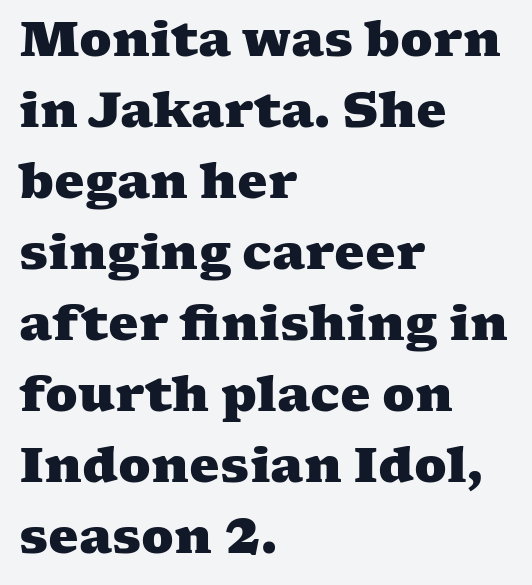
Q: Is the text bold? A: Yes.
Q: Is the typeface a serif or a sans-serif typeface? A: Serif.
Q: Is the text underlined? A: No.
Q: How is the paragraph aligned? A: Left-aligned.
Q: Is the spacing between letters normal or unusually wide? A: Normal.
Q: Is the spacing between lines tight, normal or loose? A: Normal.
Q: Width (condensed, normal, or wide)? A: Wide.
Q: Stroke contrast? A: Medium.
Q: x-height? A: Medium.
Q: Monospaced? A: No.
